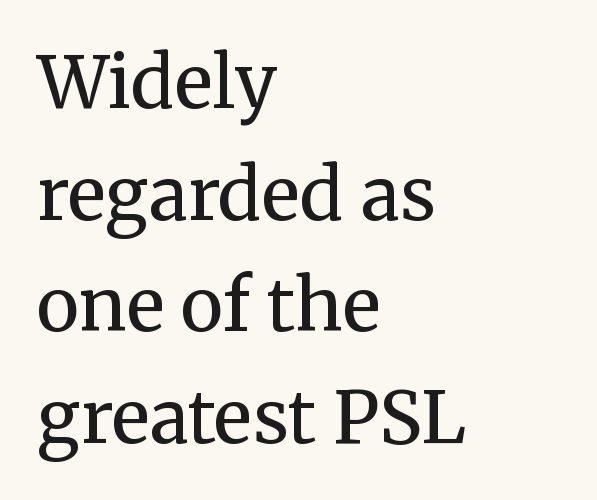
{"serif": "yes", "italic": "no", "bold": "no", "weight": "regular", "width": "normal", "stroke_contrast": "medium", "x_height": "medium", "monospaced": "no", "underline": "no", "align": "left", "line_spacing": "normal", "line_spacing_ratio": 1.55, "letter_spacing": "normal", "letter_spacing_em": 0.0, "glyph_px": 72}
